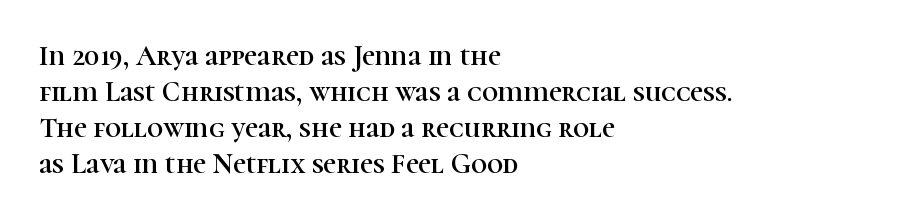
Q: Is the text italic (slanted)? A: No, it is upright.
Q: Is the typeface a serif or a sans-serif typeface? A: Serif.
Q: Is the text underlined? A: No.
Q: How is the paragraph aligned? A: Left-aligned.
Q: Is the spacing between letters normal or unusually wide? A: Normal.
Q: Is the spacing between lines tight, normal or loose? A: Normal.
Q: Width (condensed, normal, or wide)? A: Normal.
Q: Stroke contrast? A: High.
Q: x-height? A: Medium.
Q: Monospaced? A: No.
